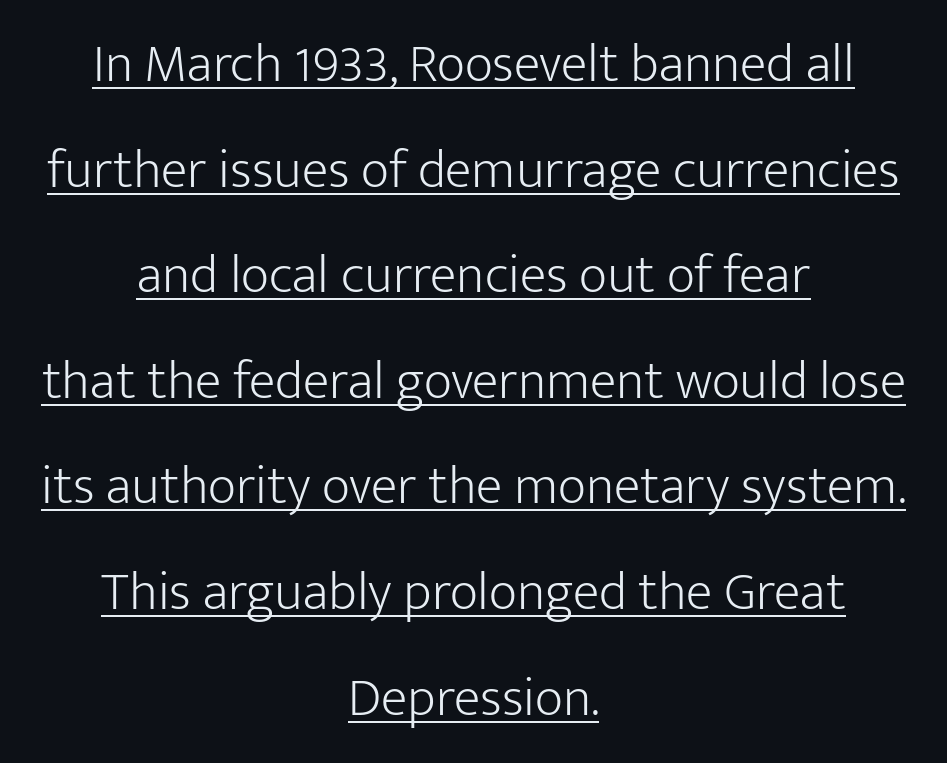
The image shows 55 px light sans-serif type, upright; set centered, loose line spacing (1.92x), normal letter spacing, underlined; low stroke contrast and a medium x-height.
